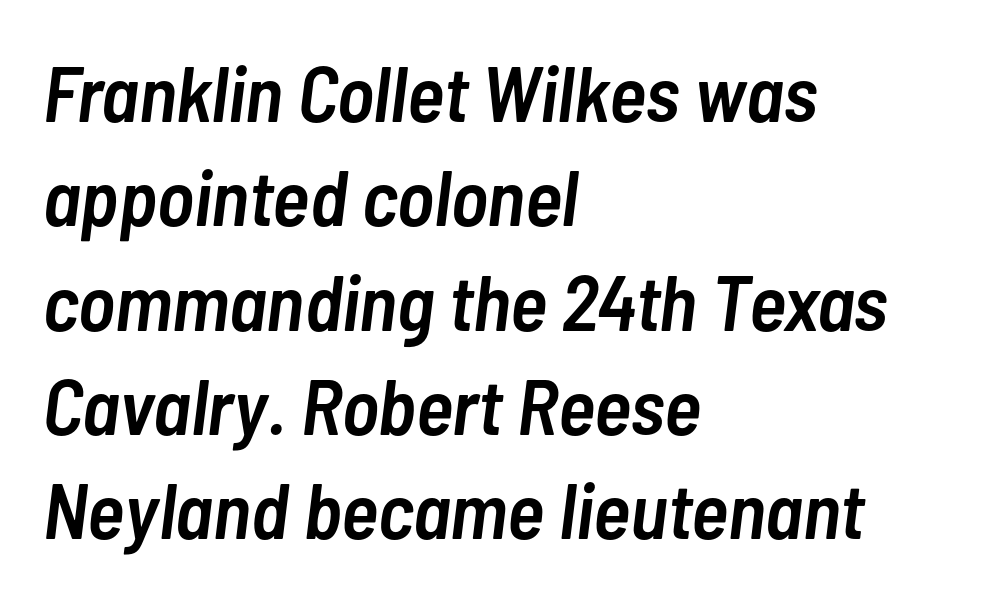
Q: Is the text bold? A: Semi-bold.
Q: Is the text italic (slanted)? A: Yes, it leans right by about 7 degrees.
Q: Is the text underlined? A: No.
Q: How is the paragraph aligned? A: Left-aligned.
Q: Is the spacing between letters normal or unusually wide? A: Normal.
Q: Is the spacing between lines tight, normal or loose? A: Normal.
Q: Width (condensed, normal, or wide)? A: Condensed.
Q: Stroke contrast? A: Low.
Q: x-height? A: Medium.
Q: Monospaced? A: No.
